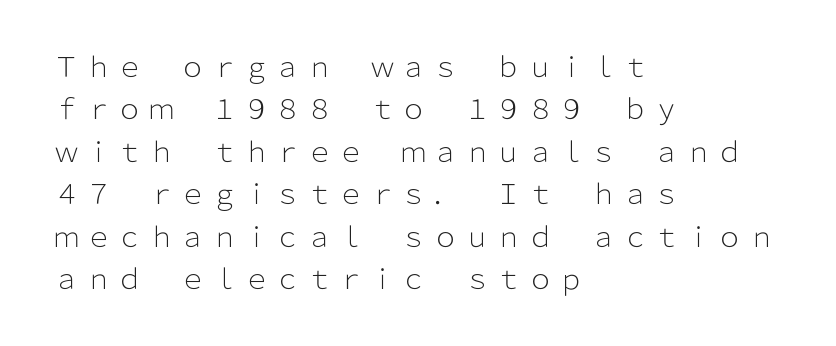
{"italic": "no", "bold": "no", "underline": "no", "align": "left", "line_spacing": "normal", "line_spacing_ratio": 1.57, "glyph_px": 27}
